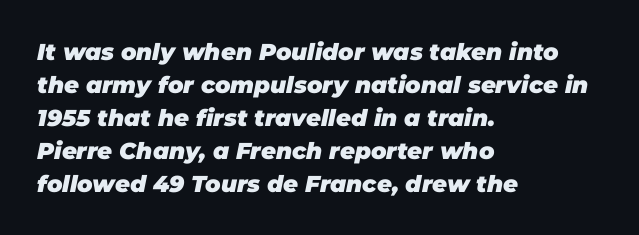
Alignment: flush left. Honestly, the letter spacing is just normal — you wouldn't notice it. Type without underlining. Heavy, bold letterforms. Quick note: interline space is typical. Notice how the stems are inclined rather than vertical — that's the hallmark of italics.
